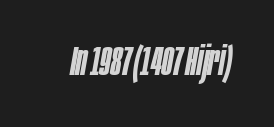
Q: Is the text bold? A: Semi-bold.
Q: Is the text italic (slanted)? A: Yes, it leans right by about 10 degrees.
Q: Is the text underlined? A: No.
Q: Is the spacing between letters normal or unusually wide? A: Normal.
Q: Width (condensed, normal, or wide)? A: Condensed.
Q: Stroke contrast? A: Low.
Q: x-height? A: Large.
Q: Monospaced? A: No.
